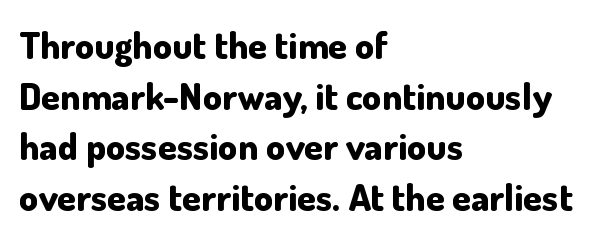
{"serif": "no", "italic": "no", "bold": "yes", "weight": "bold", "width": "normal", "stroke_contrast": "low", "x_height": "small", "monospaced": "no", "underline": "no", "align": "left", "line_spacing": "normal", "line_spacing_ratio": 1.33, "letter_spacing": "normal", "letter_spacing_em": 0.0, "glyph_px": 38}
